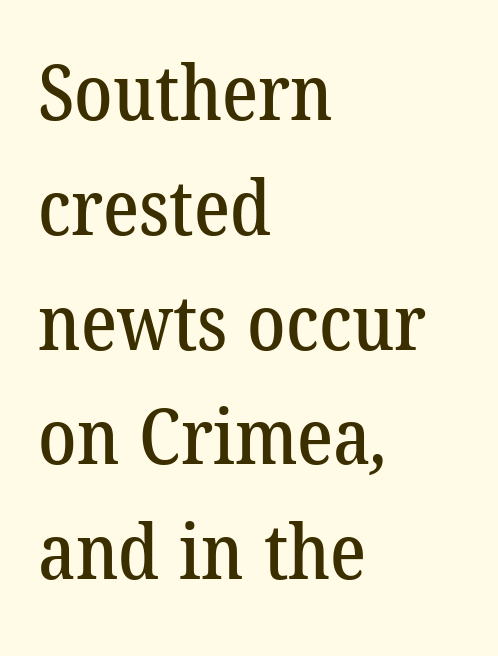
The image shows 76 px serif type; set left-aligned, normal line spacing (1.51x), normal letter spacing, not underlined; low stroke contrast and a medium x-height.
